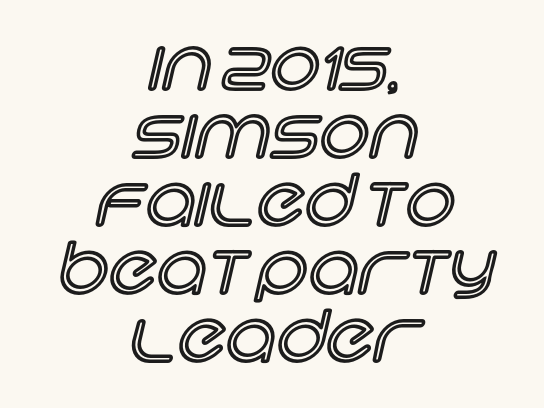
Q: Is the text italic (slanted)? A: Yes.
Q: Is the text underlined? A: No.
Q: How is the paragraph aligned? A: Centered.
Q: Is the spacing between letters normal or unusually wide? A: Normal.
Q: Is the spacing between lines tight, normal or loose? A: Tight.
Q: Width (condensed, normal, or wide)? A: Normal.
Q: x-height? A: Large.
Q: Monospaced? A: No.
